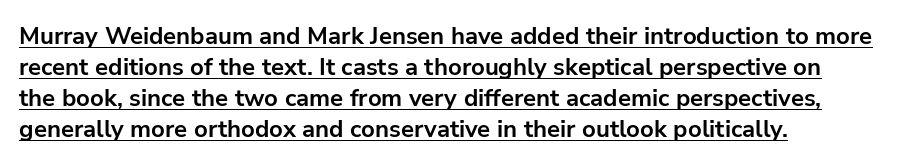
Q: Is the text bold? A: Yes.
Q: Is the text italic (slanted)? A: No, it is upright.
Q: Is the text underlined? A: Yes.
Q: How is the paragraph aligned? A: Left-aligned.
Q: Is the spacing between letters normal or unusually wide? A: Normal.
Q: Is the spacing between lines tight, normal or loose? A: Normal.
